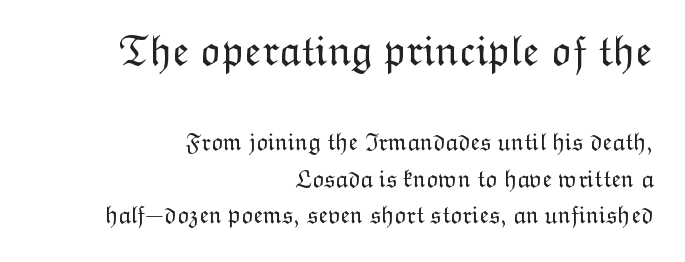
No word sits above an underline. Reading top to bottom, the characters get smaller at the block break. Summary of vertical rhythm: regular, with standard interline spacing. The rag falls on the left side of this text block.
